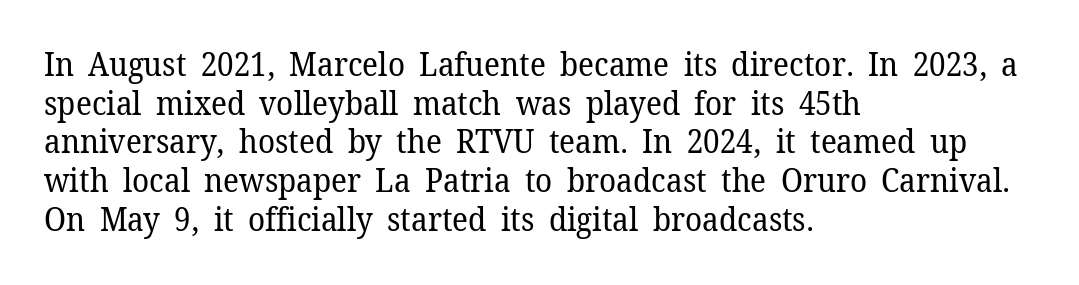
A typesetter would call this proportional, since set widths differ per character. No heavy texture on the line: the type isn't bold. Stroke terminals: seriffed. Italic? Not at all — the glyphs are vertical. The paragraph has a hard left edge and a soft right edge. The zone under the glyphs is completely vacant.
